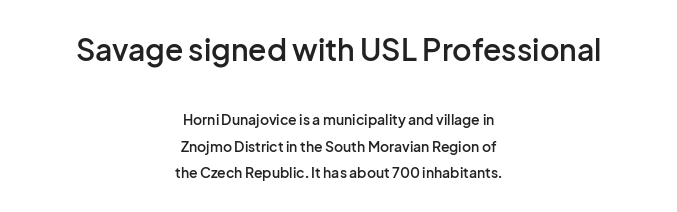
Which margin do the lines hug? Neither — every line sits in the middle. What weight is shown? A semibold, between regular and bold. Character widths vary here, with narrow letters taking less room than wide ones. Regarding serifs, this sample does without them. The designer gave the opening block more size than the closing block. What's the leading like? Stretched, with rows far apart.
